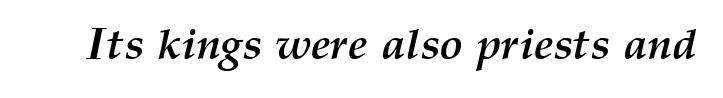
Q: Is the text bold? A: Yes.
Q: Is the text italic (slanted)? A: Yes, it leans right by about 12 degrees.
Q: Is the text underlined? A: No.
Q: Is the spacing between letters normal or unusually wide? A: Normal.
Q: Width (condensed, normal, or wide)? A: Normal.
Q: Stroke contrast? A: Medium.
Q: x-height? A: Medium.
Q: Monospaced? A: No.
